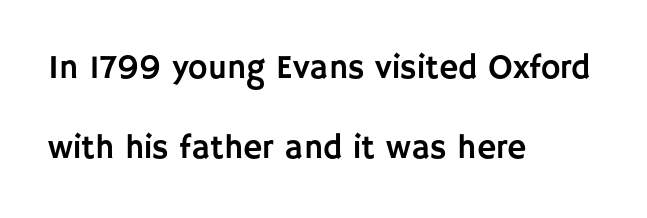
The image shows 33 px sans-serif type, upright; set left-aligned, loose line spacing (2.41x), normal letter spacing, not underlined; low stroke contrast and a large x-height.
